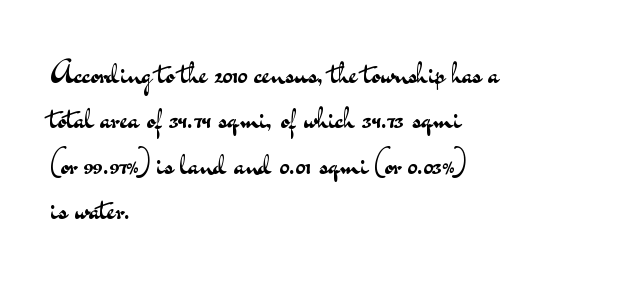
Q: Is the text bold? A: No.
Q: Is the text italic (slanted)? A: Yes.
Q: Is the typeface a serif or a sans-serif typeface? A: Sans-serif.
Q: Is the text underlined? A: No.
Q: How is the paragraph aligned? A: Left-aligned.
Q: Is the spacing between letters normal or unusually wide? A: Normal.
Q: Is the spacing between lines tight, normal or loose? A: Normal.
Q: Width (condensed, normal, or wide)? A: Wide.
Q: Stroke contrast? A: Medium.
Q: x-height? A: Small.
Q: Monospaced? A: No.
